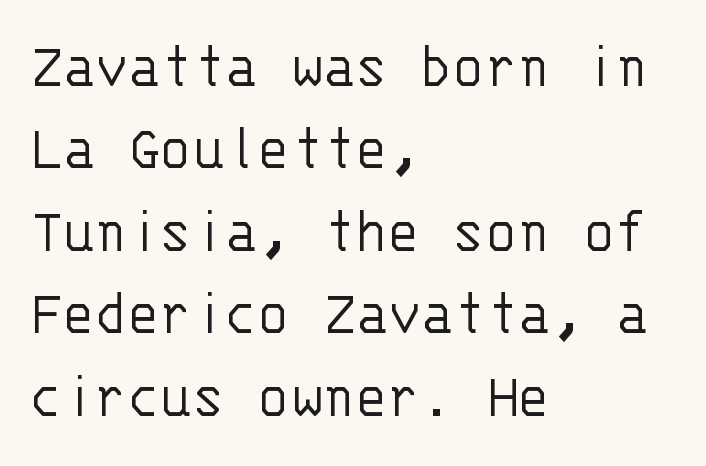
The image shows 67 px light sans-serif type, upright, monospaced; set left-aligned, line spacing 1.23x, normal letter spacing, not underlined; low stroke contrast and a large x-height.
